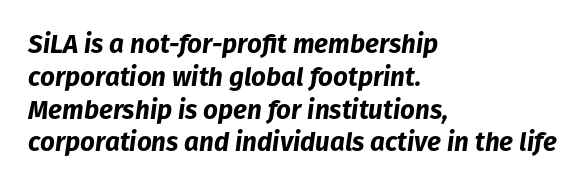
The compositor pushed each line to the left boundary. Short note: letters normally spaced. The typesetting leans heavy: a genuine bold. Has an underline been added? It has not. The face used here has a pronounced slope to its letters. Vertical spacing — default.
